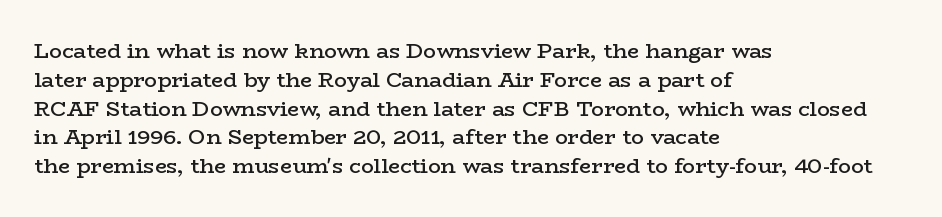
Underlining? Definitely not there. Posture: vertical. The space between consecutive lines is moderate. The paragraph has a hard left edge and a soft right edge. The line texture is even and compact thanks to regular tracking.
